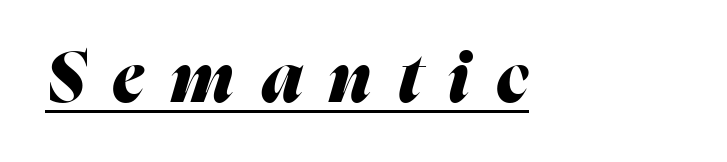
Q: Is the text bold? A: Yes.
Q: Is the text italic (slanted)? A: Yes, it leans right by about 16 degrees.
Q: Is the text underlined? A: Yes.
Q: Is the spacing between letters normal or unusually wide? A: Unusually wide.
Q: Width (condensed, normal, or wide)? A: Normal.
Q: Stroke contrast? A: Medium.
Q: x-height? A: Medium.
Q: Monospaced? A: No.
